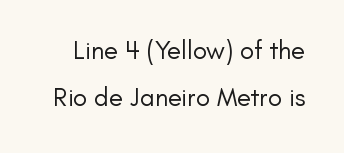
Q: Is the text bold? A: No.
Q: Is the text italic (slanted)? A: No, it is upright.
Q: Is the text underlined? A: No.
Q: Is the spacing between letters normal or unusually wide? A: Normal.
